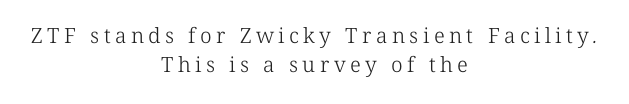
{"bold": "no", "underline": "no", "align": "center", "line_spacing": "normal", "line_spacing_ratio": 1.39, "letter_spacing": "wide", "letter_spacing_em": 0.21, "glyph_px": 21}
